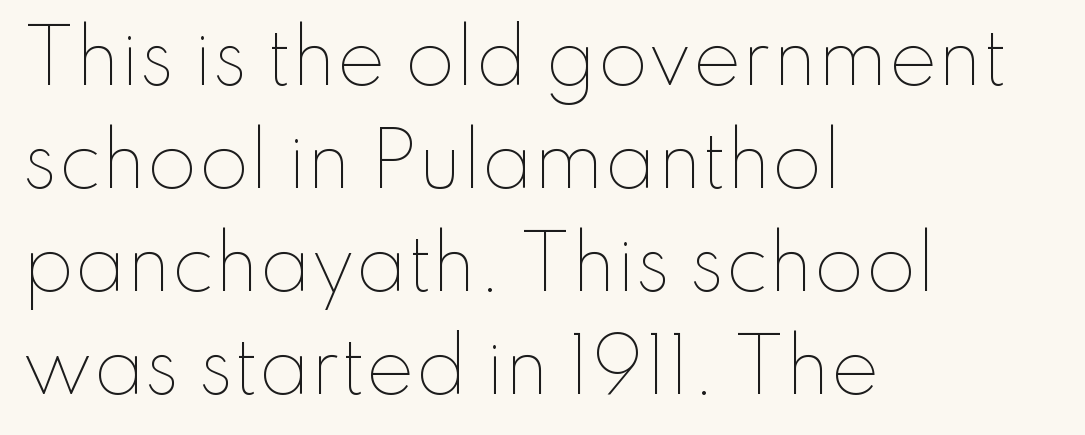
No extra ink here — the face is not bold. The lettering holds an erect, upright posture throughout. A typesetter would call this leading conventional body-copy spacing. These lines are set flush left with a ragged right edge.
